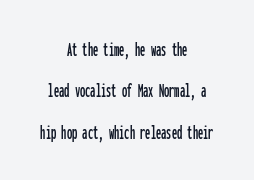
{"italic": "no", "underline": "no", "align": "center", "line_spacing": "loose", "line_spacing_ratio": 1.97, "letter_spacing": "normal", "letter_spacing_em": 0.0, "glyph_px": 21}
